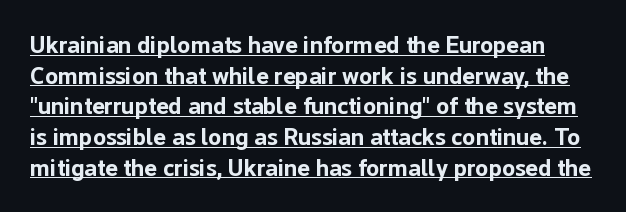
Quick note: underline on. Words appear dense and cohesive because spacing is normal. Reading down the column, the eye jumps a familiar distance to each next line. The lettering holds an erect, upright posture throughout. Students, this is bold: see how much ink each stroke carries.
